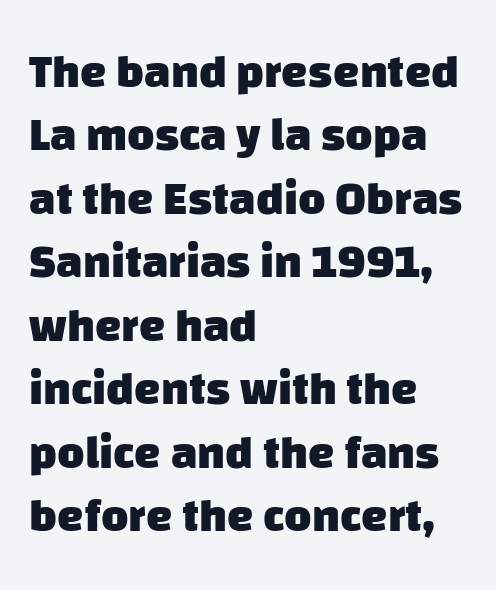
{"serif": "no", "bold": "yes", "weight": "heavy", "width": "normal", "stroke_contrast": "low", "x_height": "large", "monospaced": "no", "underline": "no", "align": "left", "line_spacing": "normal", "line_spacing_ratio": 1.35, "letter_spacing": "normal", "letter_spacing_em": 0.0, "glyph_px": 47}
